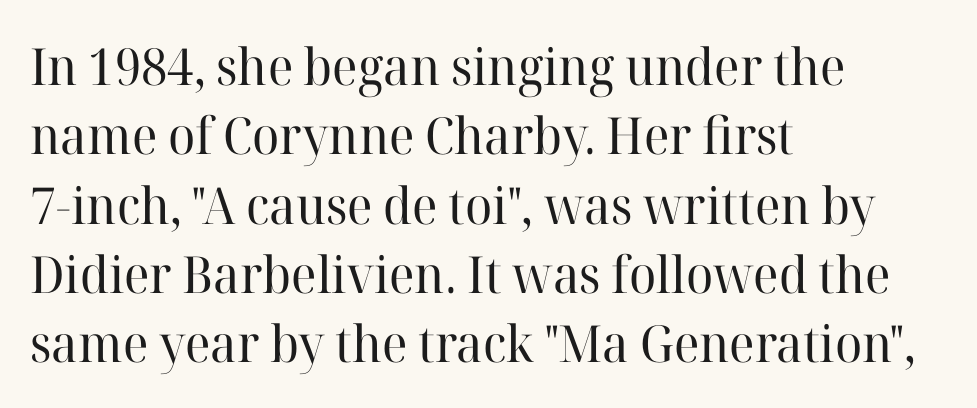
The image shows 51 px regular-weight serif type, upright; set left-aligned, normal line spacing (1.36x), normal letter spacing, not underlined; high stroke contrast and a medium x-height.
